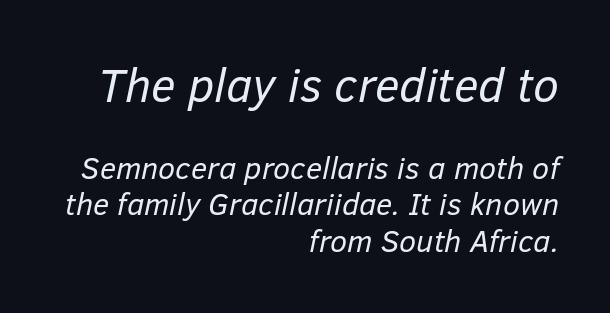
Q: Is the text bold? A: No.
Q: Is the text italic (slanted)? A: Yes, it leans right by about 12 degrees.
Q: Is the text underlined? A: No.
Q: How is the paragraph aligned? A: Right-aligned.
Q: Is the spacing between letters normal or unusually wide? A: Normal.
Q: Which block of text is set in a larger size, the first (top) or the second (bottom)? A: The first (top) one.
Q: Width (condensed, normal, or wide)? A: Normal.
Q: Stroke contrast? A: Low.
Q: x-height? A: Medium.
Q: Monospaced? A: No.
